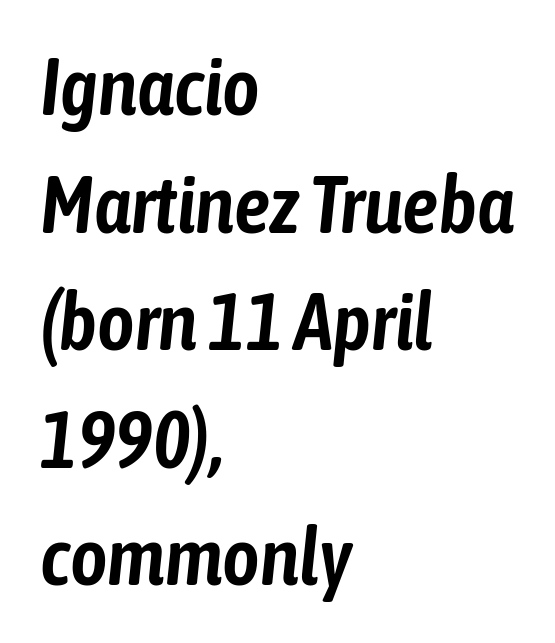
Q: Is the text italic (slanted)? A: Yes, it leans right by about 6 degrees.
Q: Is the text underlined? A: No.
Q: How is the paragraph aligned? A: Left-aligned.
Q: Is the spacing between letters normal or unusually wide? A: Normal.
Q: Is the spacing between lines tight, normal or loose? A: Normal.
Q: Width (condensed, normal, or wide)? A: Condensed.
Q: Stroke contrast? A: Low.
Q: x-height? A: Medium.
Q: Monospaced? A: No.
